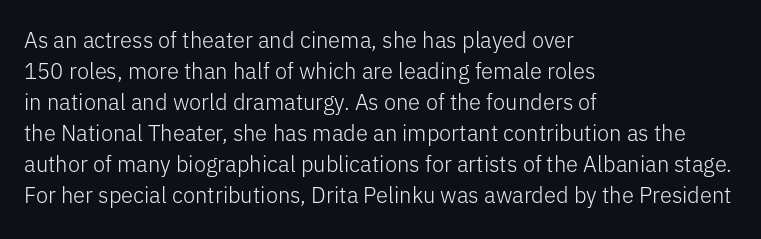
Q: Is the text bold? A: No.
Q: Is the text italic (slanted)? A: No, it is upright.
Q: Is the text underlined? A: No.
Q: How is the paragraph aligned? A: Left-aligned.
Q: Is the spacing between letters normal or unusually wide? A: Normal.
Q: Is the spacing between lines tight, normal or loose? A: Normal.
